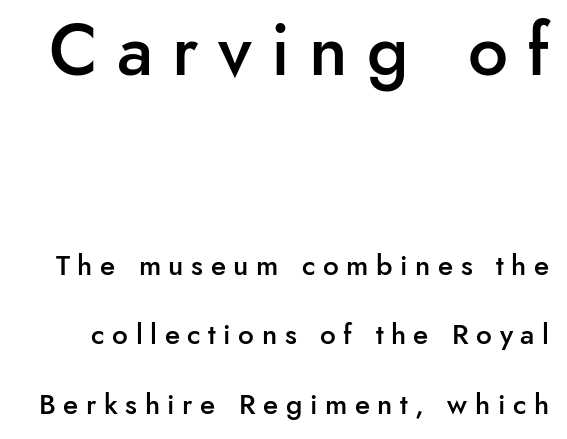
{"serif": "no", "italic": "no", "bold": "semi", "weight": "semibold", "width": "normal", "stroke_contrast": "low", "x_height": "small", "monospaced": "no", "underline": "no", "line_spacing": "loose", "line_spacing_ratio": 2.49, "letter_spacing": "wide", "letter_spacing_em": 0.27, "larger_block": "first", "size_ratio": 2.54, "glyph_px": 71}
